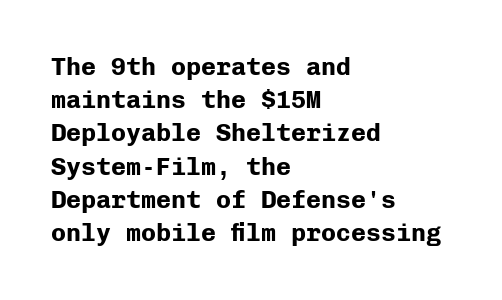
The image shows 25 px bold type, upright; set left-aligned, normal line spacing (1.33x), normal letter spacing, not underlined.
